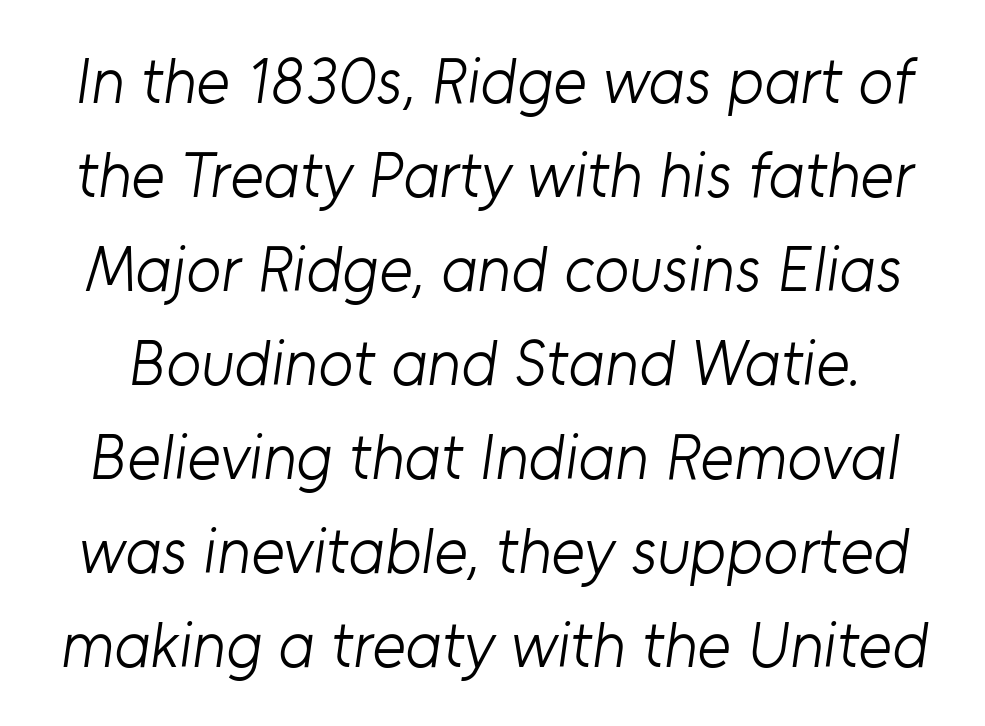
Q: Is the text bold? A: No.
Q: Is the typeface a serif or a sans-serif typeface? A: Sans-serif.
Q: Is the text underlined? A: No.
Q: Is the spacing between letters normal or unusually wide? A: Normal.
Q: Is the spacing between lines tight, normal or loose? A: Normal.
Q: Width (condensed, normal, or wide)? A: Normal.
Q: Stroke contrast? A: Low.
Q: x-height? A: Medium.
Q: Monospaced? A: No.
